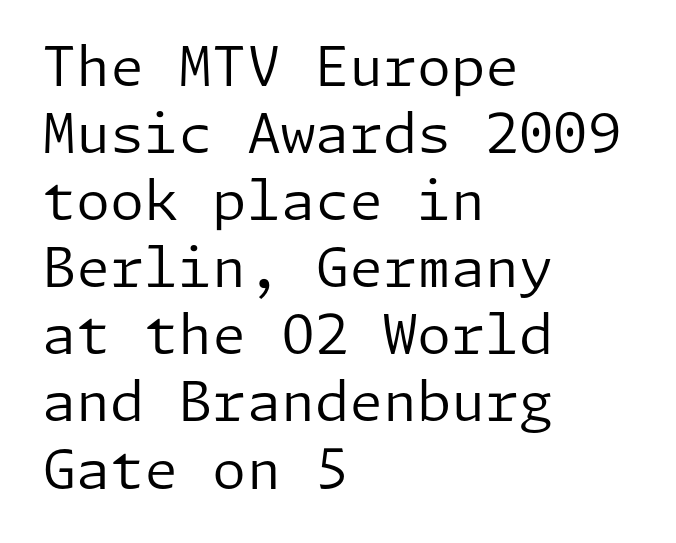
{"serif": "no", "italic": "no", "bold": "no", "weight": "regular", "width": "normal", "stroke_contrast": "low", "x_height": "medium", "underline": "no", "align": "left", "line_spacing_ratio": 1.22, "letter_spacing": "normal", "letter_spacing_em": 0.0, "glyph_px": 55}
